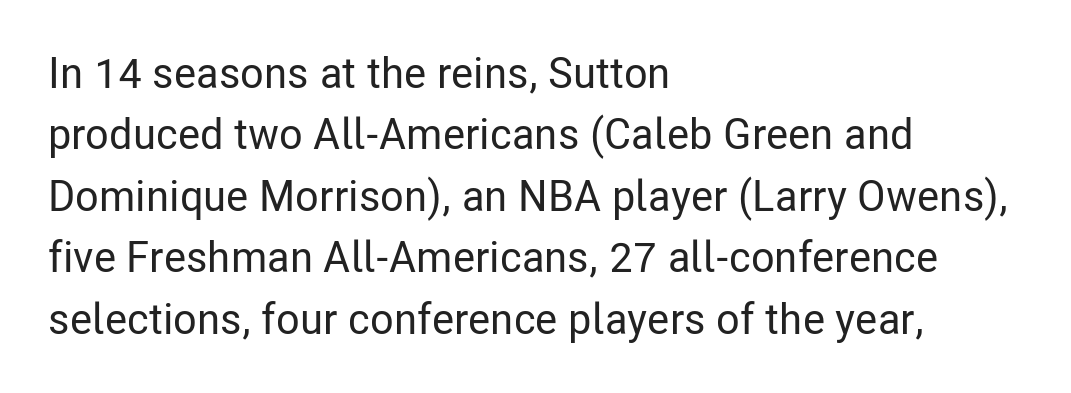
The image shows 43 px condensed sans-serif type, upright; set left-aligned, normal line spacing (1.43x), normal letter spacing, not underlined; low stroke contrast and a medium x-height.
